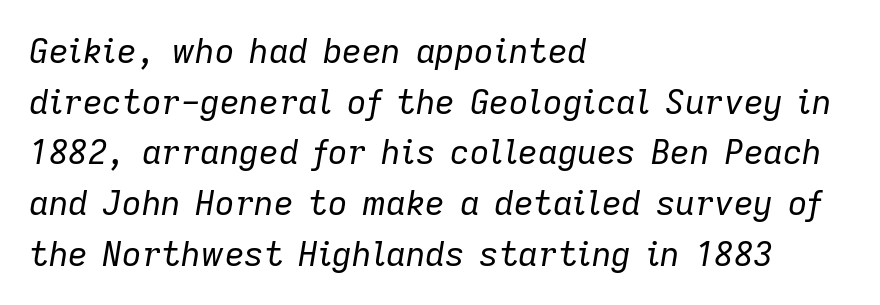
Lines of text with bare space underneath. The passage shown has conventional tracking throughout. Varying glyph widths throughout — classic text-font behaviour. All the whitespace from short lines collects on the right. The letterforms sit at book weight or below.
